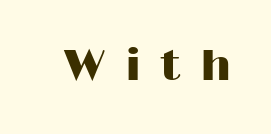
Q: Is the text italic (slanted)? A: No, it is upright.
Q: Is the typeface a serif or a sans-serif typeface? A: Sans-serif.
Q: Is the text underlined? A: No.
Q: Is the spacing between letters normal or unusually wide? A: Unusually wide.
Q: Width (condensed, normal, or wide)? A: Wide.
Q: Stroke contrast? A: High.
Q: x-height? A: Medium.
Q: Monospaced? A: No.
